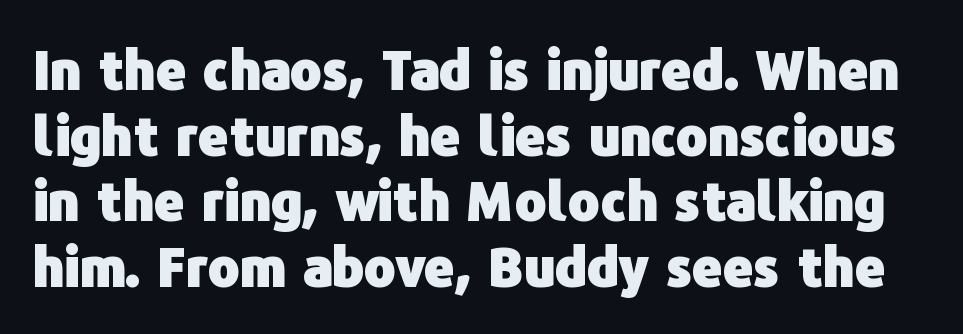
The image shows 53 px heavy sans-serif type, upright; set line spacing 1.24x, normal letter spacing, not underlined; low stroke contrast and a medium x-height.
